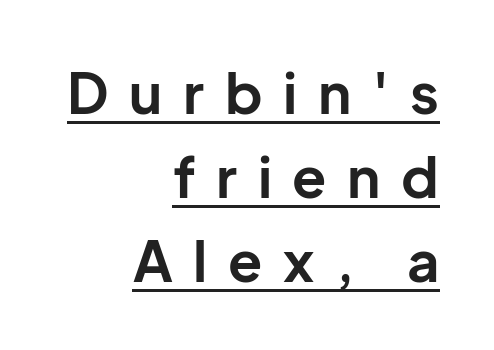
The image shows 56 px bold sans-serif type, upright; set right-aligned, normal line spacing (1.5x), unusually wide letter spacing (+0.37 em), underlined; low stroke contrast and a medium x-height.
